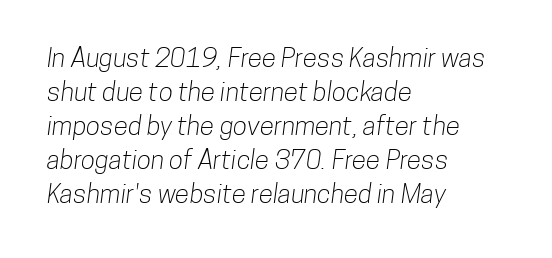
{"underline": "no", "align": "left", "line_spacing": "normal", "line_spacing_ratio": 1.31, "letter_spacing": "normal", "letter_spacing_em": 0.0, "glyph_px": 26}
